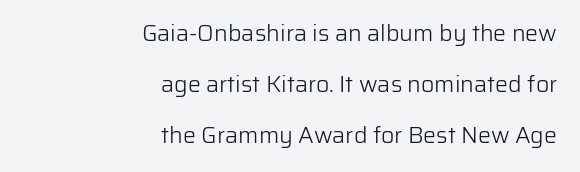
Q: Is the text bold? A: No.
Q: Is the text italic (slanted)? A: No, it is upright.
Q: Is the text underlined? A: No.
Q: How is the paragraph aligned? A: Right-aligned.
Q: Is the spacing between letters normal or unusually wide? A: Normal.
Q: Is the spacing between lines tight, normal or loose? A: Loose.
